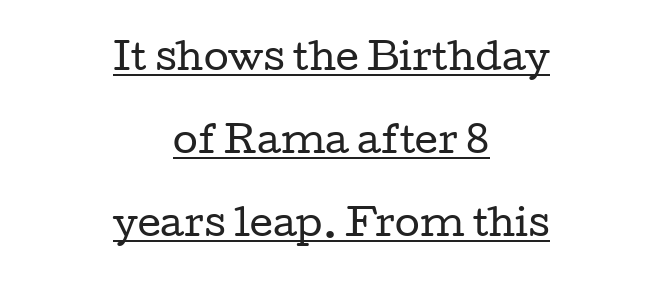
Q: Is the text bold? A: No.
Q: Is the text italic (slanted)? A: No, it is upright.
Q: Is the typeface a serif or a sans-serif typeface? A: Serif.
Q: Is the text underlined? A: Yes.
Q: How is the paragraph aligned? A: Centered.
Q: Is the spacing between letters normal or unusually wide? A: Normal.
Q: Is the spacing between lines tight, normal or loose? A: Loose.
Q: Width (condensed, normal, or wide)? A: Wide.
Q: Stroke contrast? A: Low.
Q: x-height? A: Medium.
Q: Monospaced? A: No.
